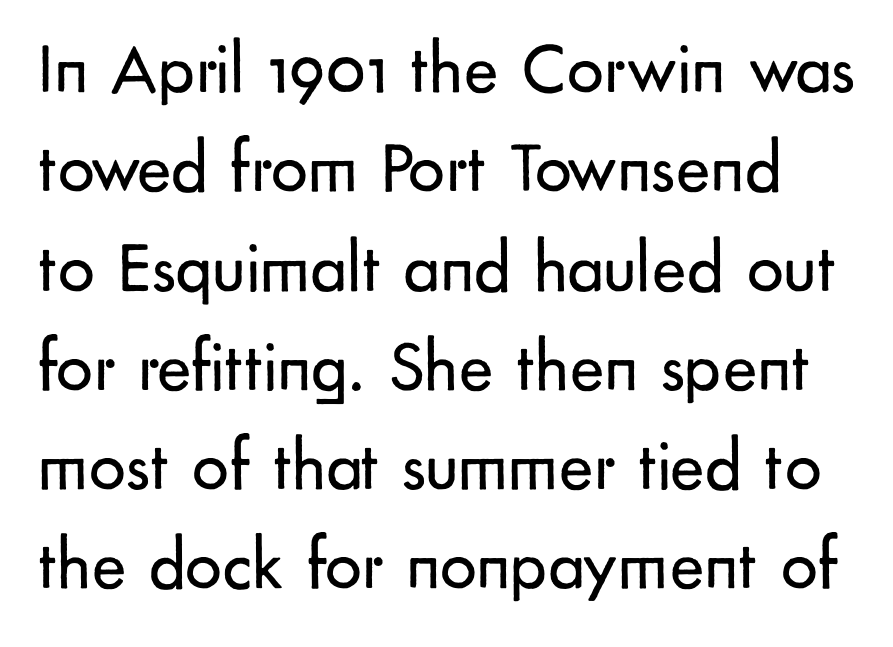
Normally led — the rows are evenly, conventionally spaced. Notice how the stems are strictly vertical — no italics here. A sans-serif font was chosen for this passage. Spacing between characters is what you'd get straight out of the box.
